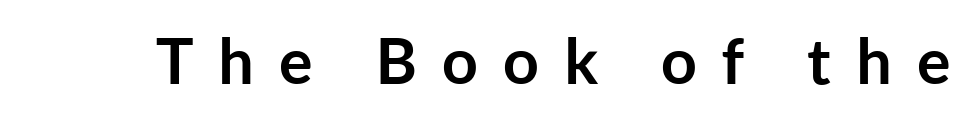
The image shows 63 px semibold sans-serif type, upright; set unusually wide letter spacing (+0.4 em), not underlined; low stroke contrast and a medium x-height.
